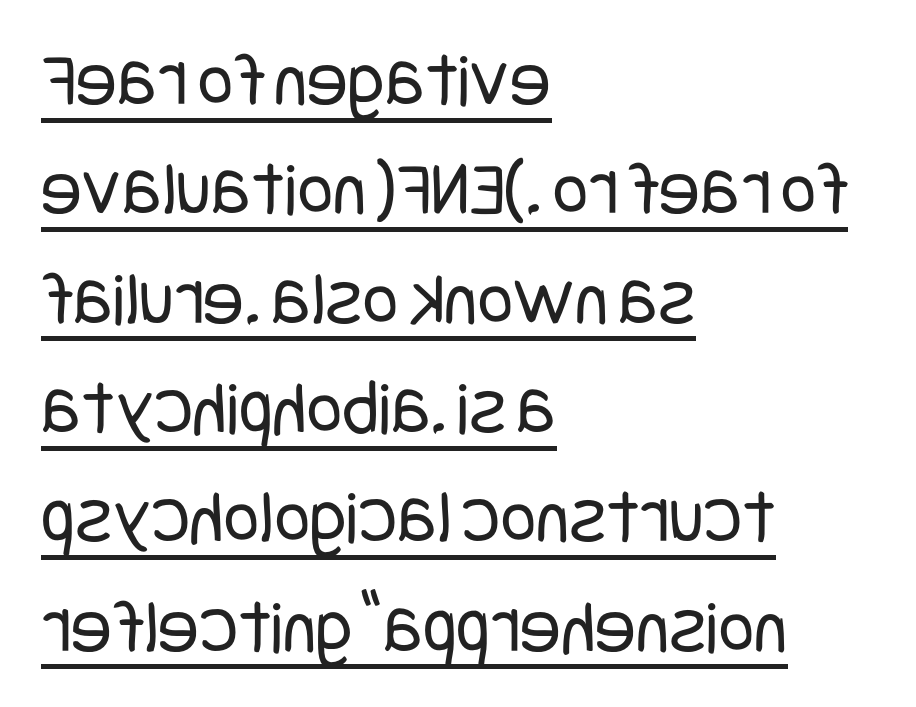
{"serif": "no", "italic": "no", "bold": "no", "weight": "regular", "width": "condensed", "stroke_contrast": "low", "x_height": "large", "underline": "yes", "align": "left", "line_spacing": "normal", "line_spacing_ratio": 1.42, "letter_spacing": "normal", "letter_spacing_em": 0.0, "glyph_px": 77}
